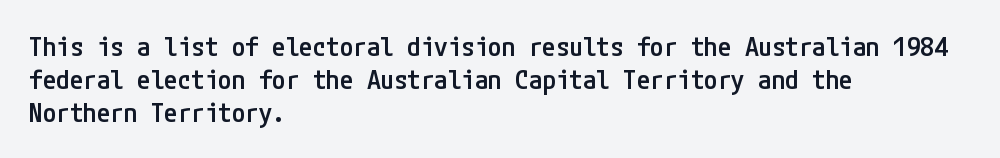
{"italic": "no", "bold": "semi", "underline": "no", "align": "left", "line_spacing_ratio": 1.22, "letter_spacing": "normal", "letter_spacing_em": 0.0, "glyph_px": 27}
